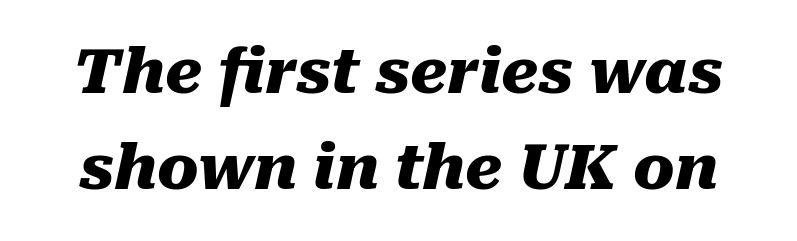
The image shows 62 px heavy type, italic (leaning right); set normal line spacing (1.55x), normal letter spacing, not underlined; medium stroke contrast and a medium x-height.
